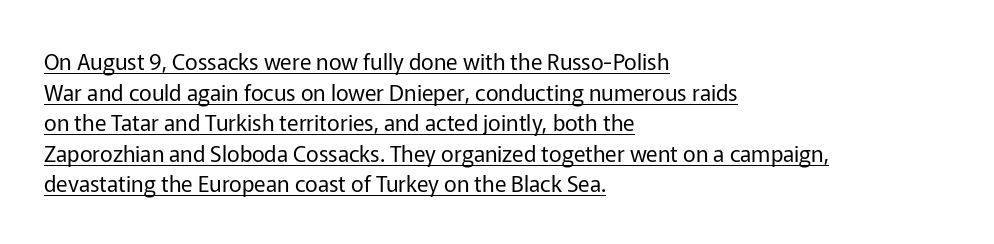
The image shows 22 px text type, upright; set left-aligned, normal line spacing (1.39x), normal letter spacing, underlined.
